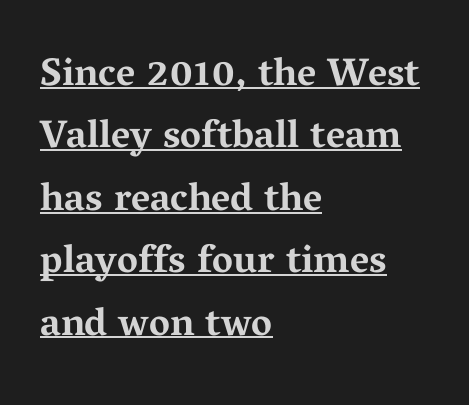
The characters display serif detailing at their extremities. Note the varied advance widths — an 'i' is clearly narrower than an 'm'. The lettering stays uniformly vertical, giving the passage a roman look. Tracking value appears to be zero — textbook default spacing. Caption: multi-line text, flush left, ragged right.
